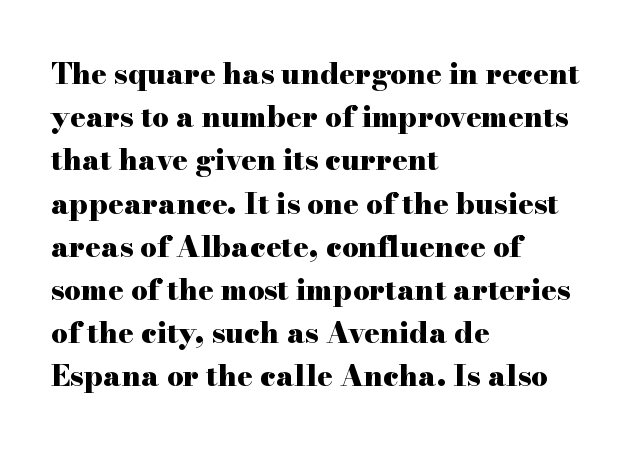
The image shows 29 px heavy, wide serif type, upright; set left-aligned, normal line spacing (1.49x), normal letter spacing, not underlined; high stroke contrast and a small x-height.
